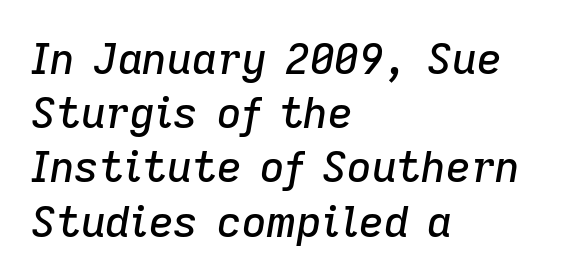
The foot of each line stays bare and open. Note the varied advance widths — an 'i' is clearly narrower than an 'm'. The passage is arranged the way most books set body copy — flush left. The letters sit at their default tracking, neither squeezed nor spread. Evenly set lines give the paragraph a standard silhouette.
